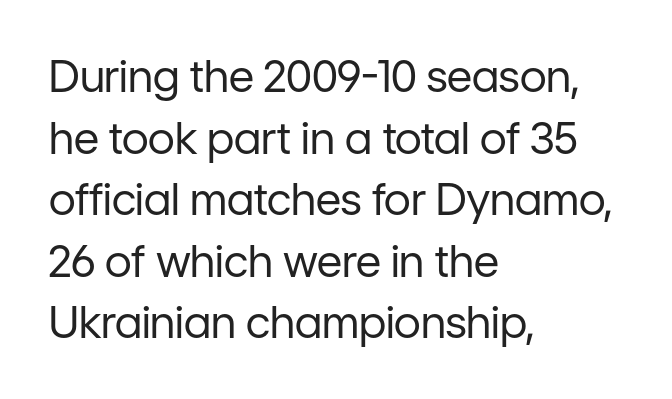
The line texture is even and compact thanks to regular tracking. Ink coverage per letter is moderate at most. This sample keeps an unexceptional amount of space between lines. Type style note: lacks serifs. Line beginnings align vertically; line endings do not.
